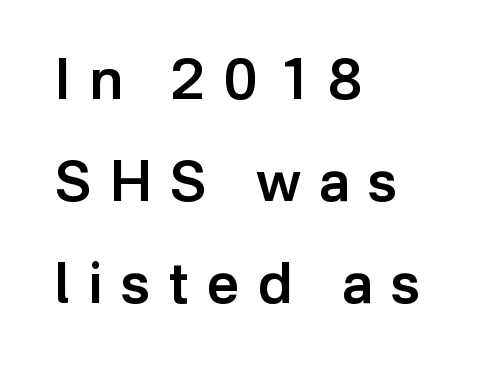
The image shows 56 px semibold sans-serif type, upright; set left-aligned, line spacing 1.82x, unusually wide letter spacing (+0.33 em), not underlined; low stroke contrast and a medium x-height.
